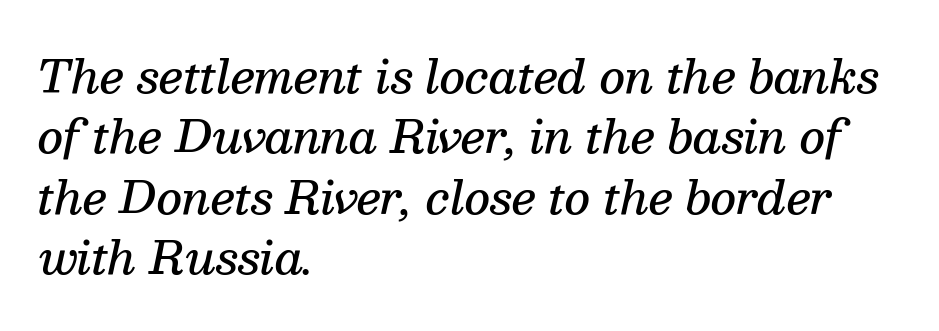
The image shows 44 px semibold serif type, italic (leaning right); set left-aligned, normal line spacing (1.37x), normal letter spacing, not underlined; medium stroke contrast and a medium x-height.
